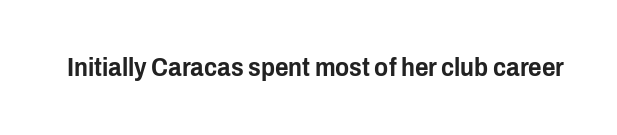
Is there any slant? The stems are plumb. Descenders are the only things crossing below the line. The line texture is even and compact thanks to regular tracking.
